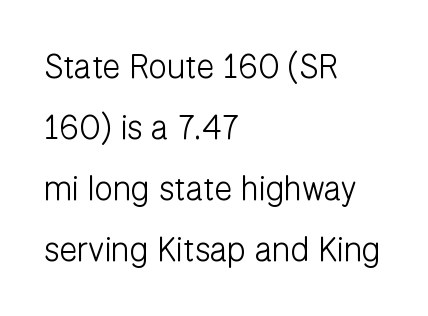
The image shows 33 px light sans-serif type, upright; set left-aligned, line spacing 1.85x, normal letter spacing, not underlined; low stroke contrast and a medium x-height.
